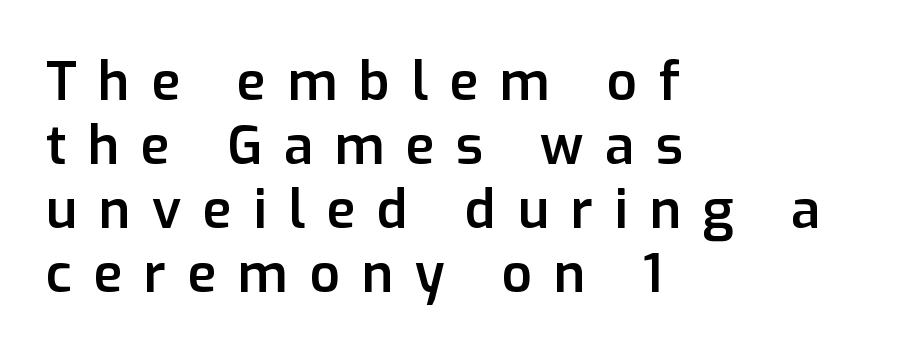
The tracking jumps out immediately: characters are airy and widely separated. The type family on display is of the sans-serif kind. Think of a printed novel: that variable character pitch is what you see here. Strokes here are thickened, but only to semibold level. Does the copy run flush right? No — it runs flush left. Beneath every word, the page is bare.
